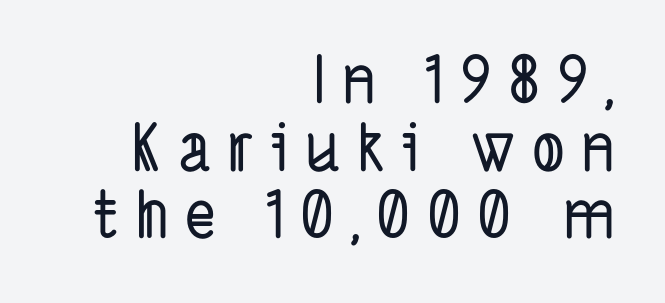
Q: Is the typeface a serif or a sans-serif typeface? A: Sans-serif.
Q: Is the text underlined? A: No.
Q: How is the paragraph aligned? A: Right-aligned.
Q: Is the spacing between letters normal or unusually wide? A: Unusually wide.
Q: Is the spacing between lines tight, normal or loose? A: Tight.
Q: Width (condensed, normal, or wide)? A: Condensed.
Q: Stroke contrast? A: Low.
Q: x-height? A: Medium.
Q: Monospaced? A: No.
